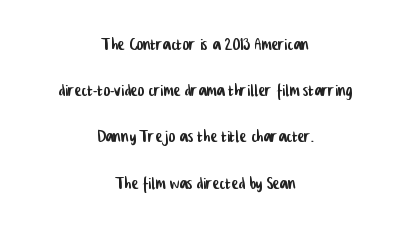
Q: Is the text underlined? A: No.
Q: How is the paragraph aligned? A: Centered.
Q: Is the spacing between letters normal or unusually wide? A: Normal.
Q: Is the spacing between lines tight, normal or loose? A: Loose.
